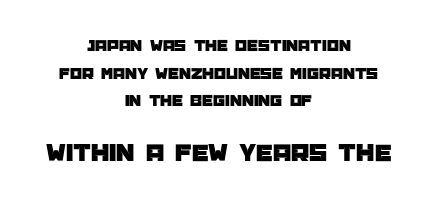
Q: Is the text italic (slanted)? A: No, it is upright.
Q: Is the text underlined? A: No.
Q: How is the paragraph aligned? A: Centered.
Q: Is the spacing between letters normal or unusually wide? A: Normal.
Q: Is the spacing between lines tight, normal or loose? A: Normal.
Q: Which block of text is set in a larger size, the first (top) or the second (bottom)? A: The second (bottom) one.
